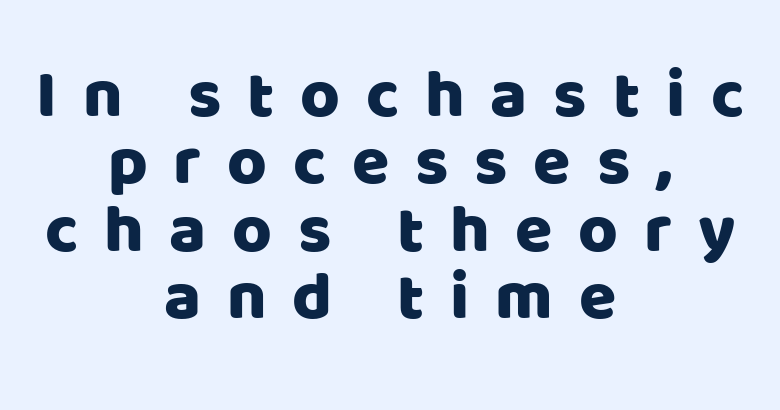
The image shows 68 px sans-serif type, upright; set centered, tight line spacing (0.99x), unusually wide letter spacing (+0.38 em), not underlined; low stroke contrast and a large x-height.
